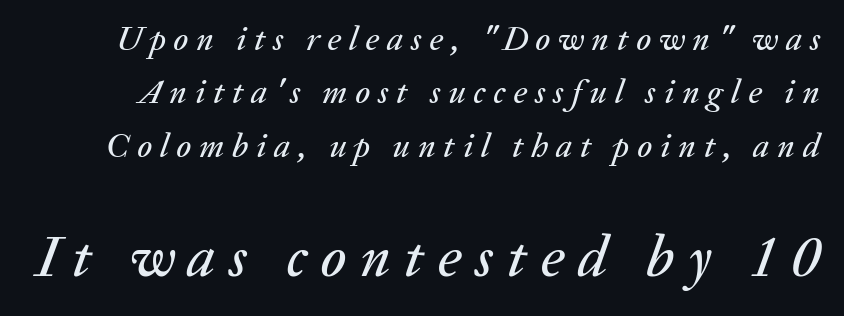
Q: Is the text italic (slanted)? A: Yes, it leans right by about 20 degrees.
Q: Is the text underlined? A: No.
Q: Is the spacing between letters normal or unusually wide? A: Unusually wide.
Q: Is the spacing between lines tight, normal or loose? A: Normal.
Q: Which block of text is set in a larger size, the first (top) or the second (bottom)? A: The second (bottom) one.
Q: Width (condensed, normal, or wide)? A: Normal.
Q: Stroke contrast? A: Medium.
Q: x-height? A: Medium.
Q: Monospaced? A: No.
